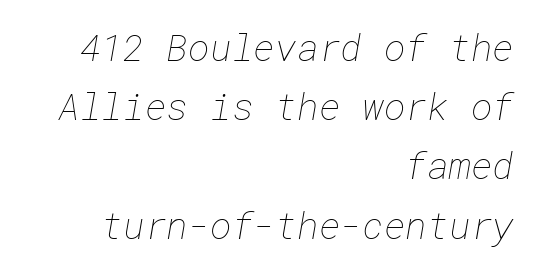
The image shows 37 px thin type; set right-aligned, normal line spacing (1.6x), normal letter spacing, not underlined; low stroke contrast and a medium x-height.
